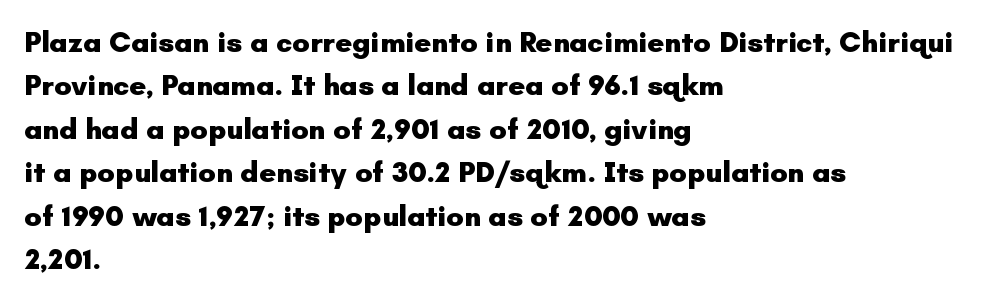
Posture: straight, roman, zero tilt. A typesetter would call this zero additional tracking. Plenty of ink on the page — the face is bold. The glyphs are unaccompanied by any horizontal stroke below them. Leading matches the norm, producing a regular column. This sample has the flowing, uneven cadence of proportional lettering.
